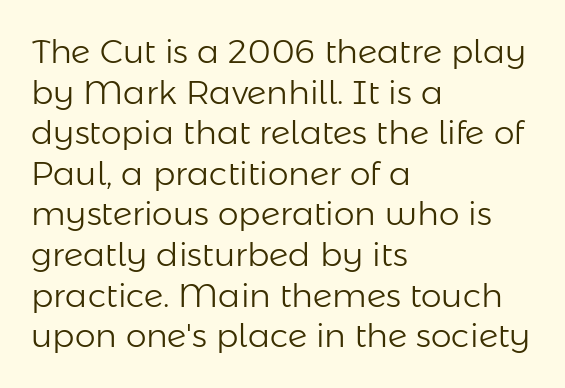
The image shows 33 px light sans-serif type, upright; set left-aligned, line spacing 1.23x, normal letter spacing, not underlined; low stroke contrast and a medium x-height.
